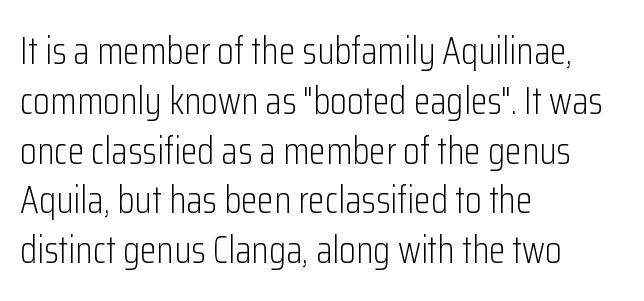
Q: Is the text bold? A: No.
Q: Is the text italic (slanted)? A: No, it is upright.
Q: Is the typeface a serif or a sans-serif typeface? A: Sans-serif.
Q: Is the text underlined? A: No.
Q: How is the paragraph aligned? A: Left-aligned.
Q: Is the spacing between letters normal or unusually wide? A: Normal.
Q: Is the spacing between lines tight, normal or loose? A: Normal.
Q: Width (condensed, normal, or wide)? A: Condensed.
Q: Stroke contrast? A: Low.
Q: x-height? A: Medium.
Q: Monospaced? A: No.
